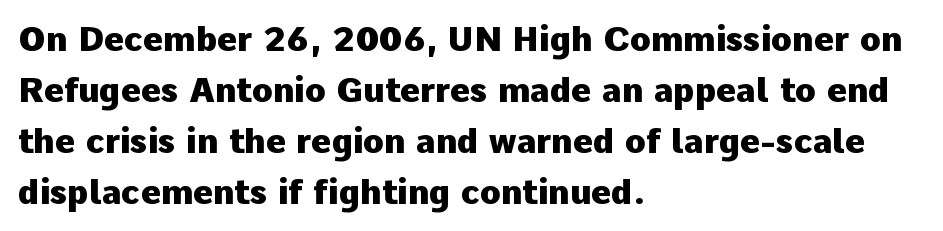
Rule under the text: the space is simply empty. Note the varied advance widths — an 'i' is clearly narrower than an 'm'. The type family on display is of the sans-serif kind. This is roman type, the default non-slanted kind.
